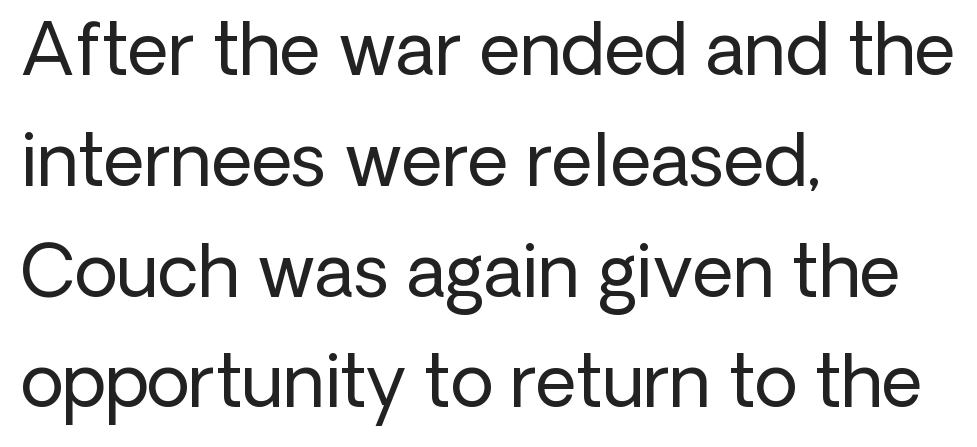
The image shows 71 px regular-weight sans-serif type, upright; set left-aligned, normal line spacing (1.56x), normal letter spacing, not underlined; low stroke contrast and a medium x-height.
